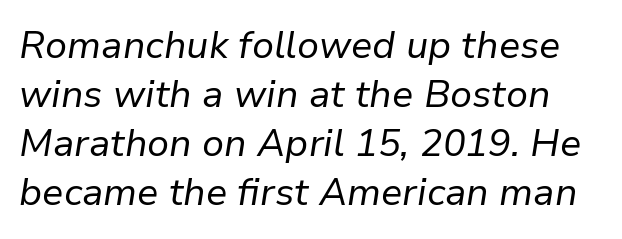
Stem width sits at or under what a default text font uses. Letter spacing: default. Evenly set lines give the paragraph a standard silhouette. The passage shown is typed in a proportional face where columns would drift.
